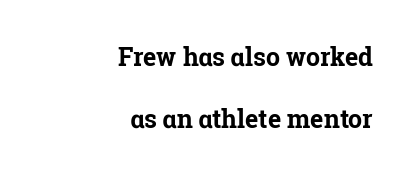
Q: Is the text bold? A: Yes.
Q: Is the text italic (slanted)? A: No, it is upright.
Q: Is the text underlined? A: No.
Q: How is the paragraph aligned? A: Right-aligned.
Q: Is the spacing between letters normal or unusually wide? A: Normal.
Q: Is the spacing between lines tight, normal or loose? A: Loose.
